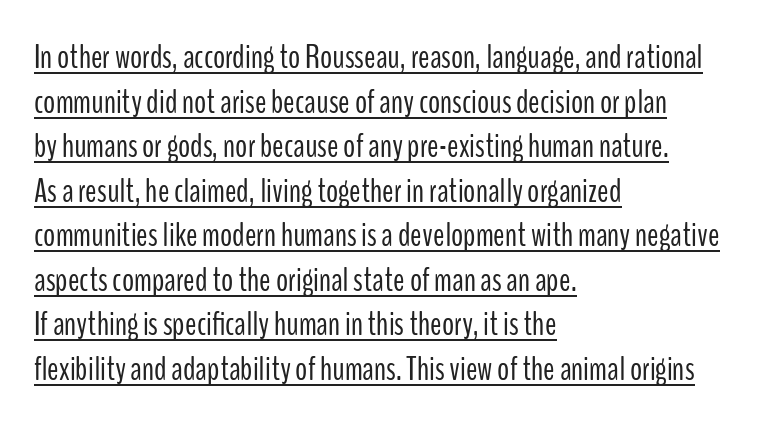
{"serif": "no", "italic": "no", "bold": "no", "weight": "light", "width": "condensed", "stroke_contrast": "low", "x_height": "medium", "monospaced": "no", "underline": "yes", "align": "left", "line_spacing": "normal", "line_spacing_ratio": 1.31, "letter_spacing": "normal", "letter_spacing_em": 0.0, "glyph_px": 34}
